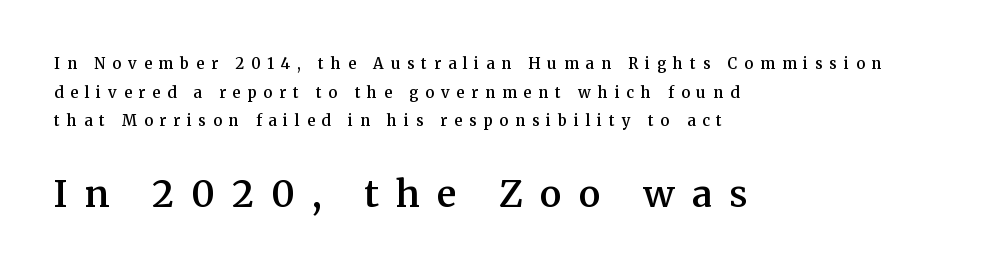
All the whitespace from short lines collects on the right. Regarding serifs, this sample has them. Compare the two chunks: the lower has the greater cap height. Substantial extra tracking has been applied to these lines. Notice the wide empty band between every row — that's loose leading. You can tell it's not italic because the verticals are truly vertical.
